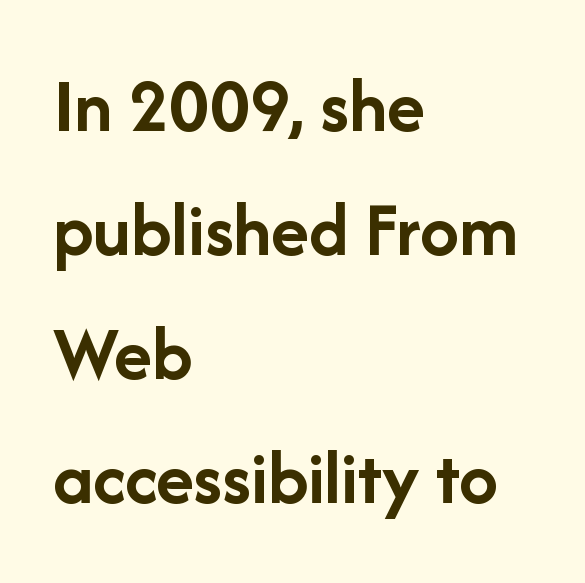
A normal amount of white space separates one row of letters from the next. Spacing between characters is what you'd get straight out of the box. Emphasis by weight is at full strength: bold. The face used here is proportionally spaced, like ordinary book or web type. Does the type have serifs? No, each stem ends abruptly. Is there any slant? The stems are plumb.
